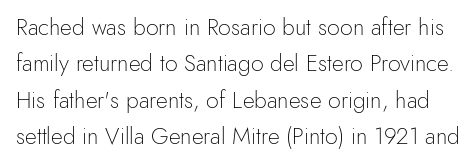
The image shows 23 px text type, upright; set normal line spacing (1.58x), normal letter spacing, not underlined.
